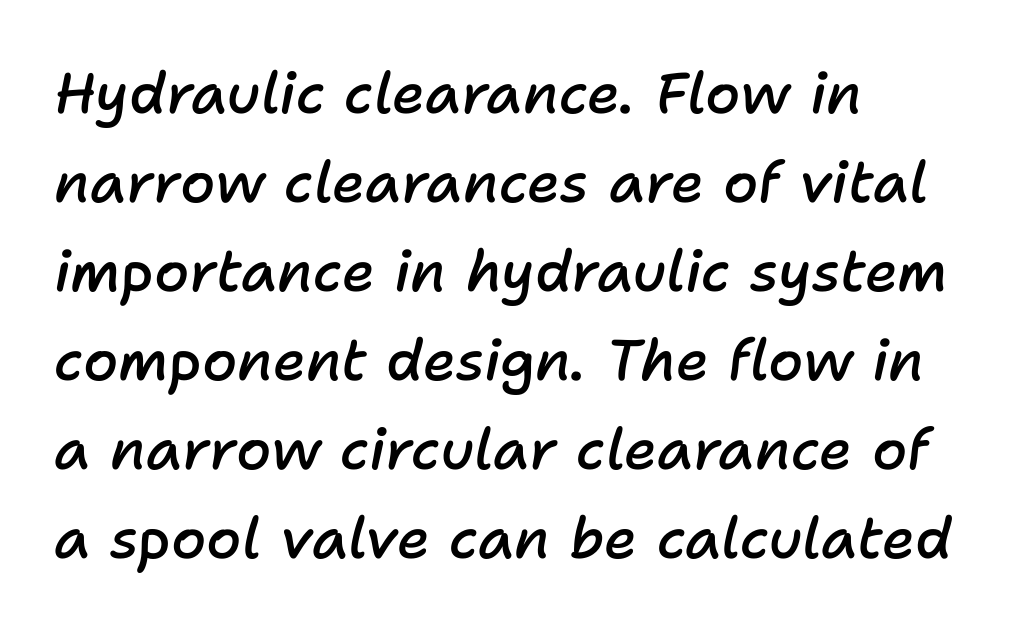
{"italic": "yes", "lean": "right", "slant_degrees": 11, "bold": "semi", "weight": "semibold", "width": "normal", "stroke_contrast": "low", "x_height": "medium", "monospaced": "no", "underline": "no", "align": "left", "line_spacing": "normal", "line_spacing_ratio": 1.56, "letter_spacing": "normal", "letter_spacing_em": 0.0, "glyph_px": 57}
